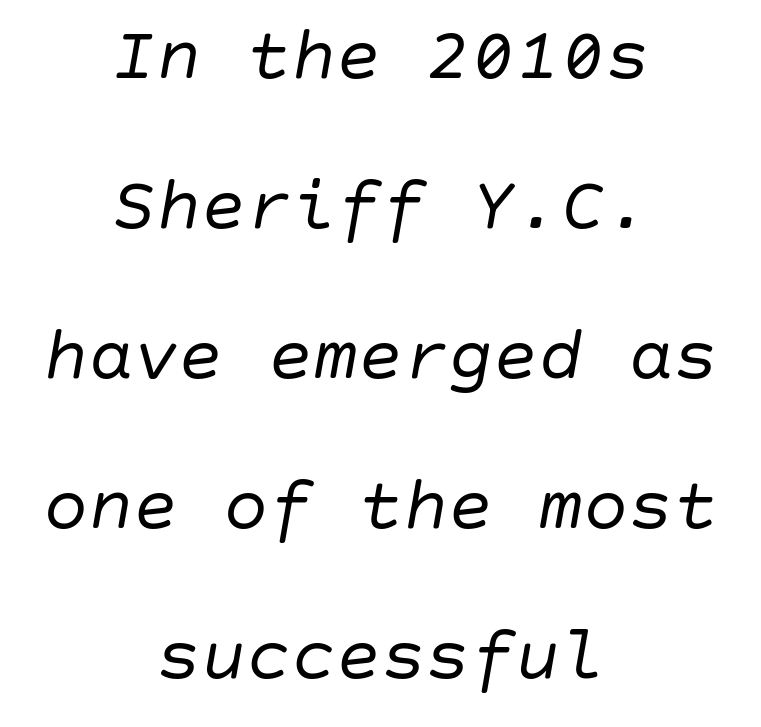
The image shows 75 px regular-weight type, italic (leaning right); set centered, loose line spacing (2.0x), normal letter spacing, not underlined; low stroke contrast and a large x-height.
